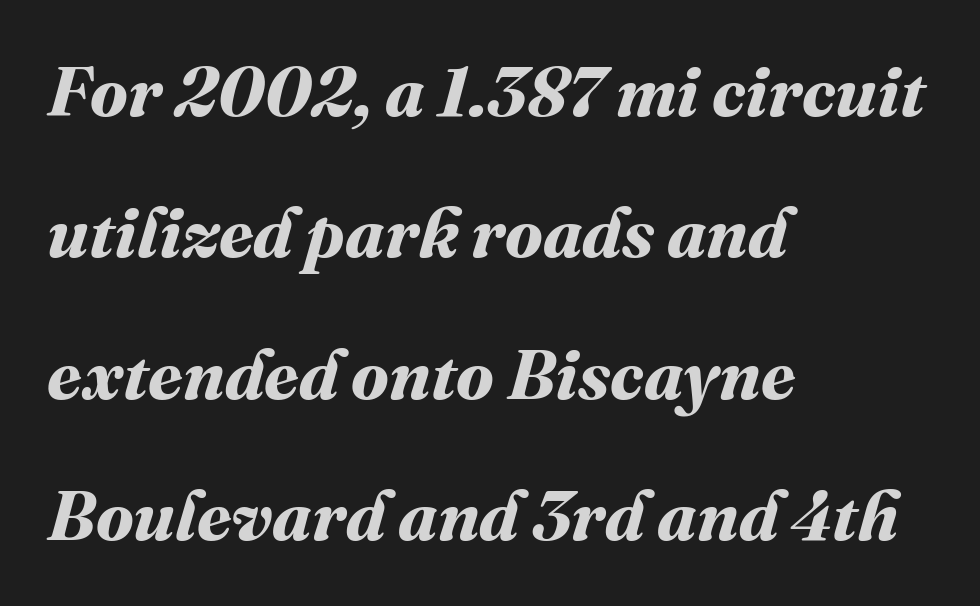
The vertical gap from one line to the next is large. Think of a printed novel: that variable character pitch is what you see here. Beneath every word, the page is bare. This sample uses plain, unmodified letter spacing.
